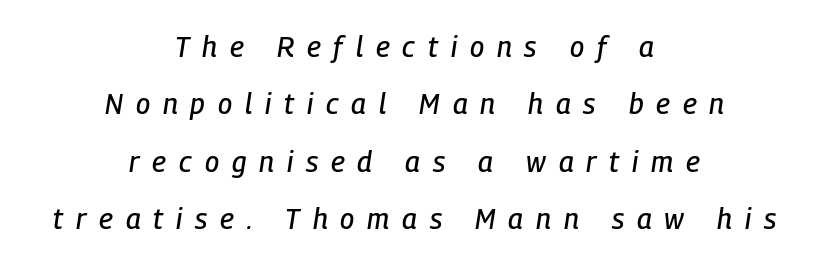
The image shows 28 px condensed type, italic (leaning right); set centered, loose line spacing (2.05x), unusually wide letter spacing (+0.46 em), not underlined; low stroke contrast and a medium x-height.
